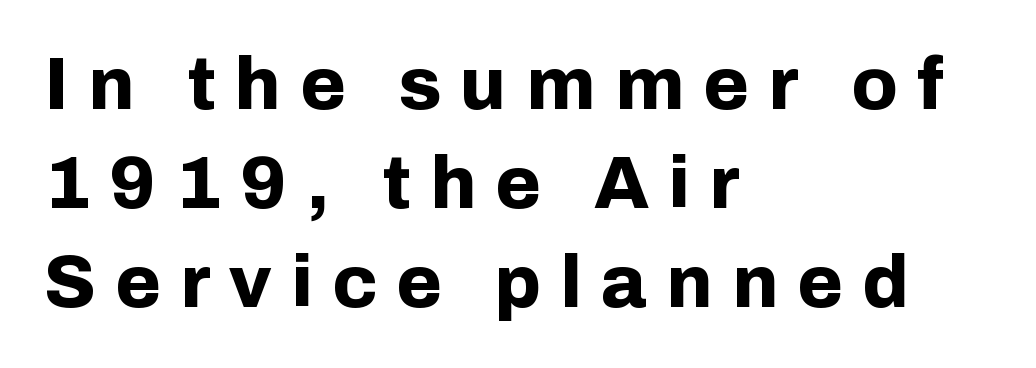
Q: Is the text bold? A: Yes.
Q: Is the text italic (slanted)? A: No, it is upright.
Q: Is the typeface a serif or a sans-serif typeface? A: Sans-serif.
Q: Is the text underlined? A: No.
Q: How is the paragraph aligned? A: Left-aligned.
Q: Is the spacing between letters normal or unusually wide? A: Unusually wide.
Q: Is the spacing between lines tight, normal or loose? A: Normal.
Q: Width (condensed, normal, or wide)? A: Normal.
Q: Stroke contrast? A: Low.
Q: x-height? A: Medium.
Q: Monospaced? A: No.
